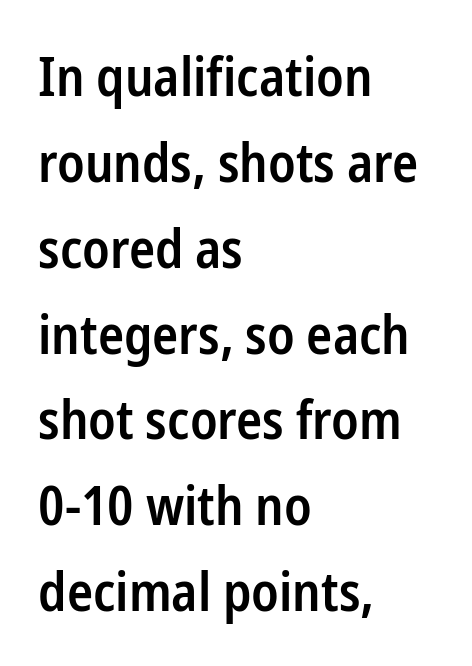
{"serif": "no", "italic": "no", "bold": "semi", "weight": "semibold", "width": "condensed", "stroke_contrast": "low", "x_height": "medium", "monospaced": "no", "underline": "no", "align": "left", "line_spacing": "normal", "line_spacing_ratio": 1.59, "letter_spacing": "normal", "letter_spacing_em": 0.0, "glyph_px": 54}
